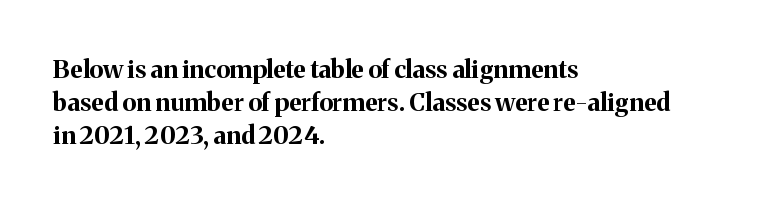
{"italic": "no", "bold": "yes", "underline": "no", "align": "left", "line_spacing": "normal", "line_spacing_ratio": 1.33, "letter_spacing": "normal", "letter_spacing_em": 0.0, "glyph_px": 25}
